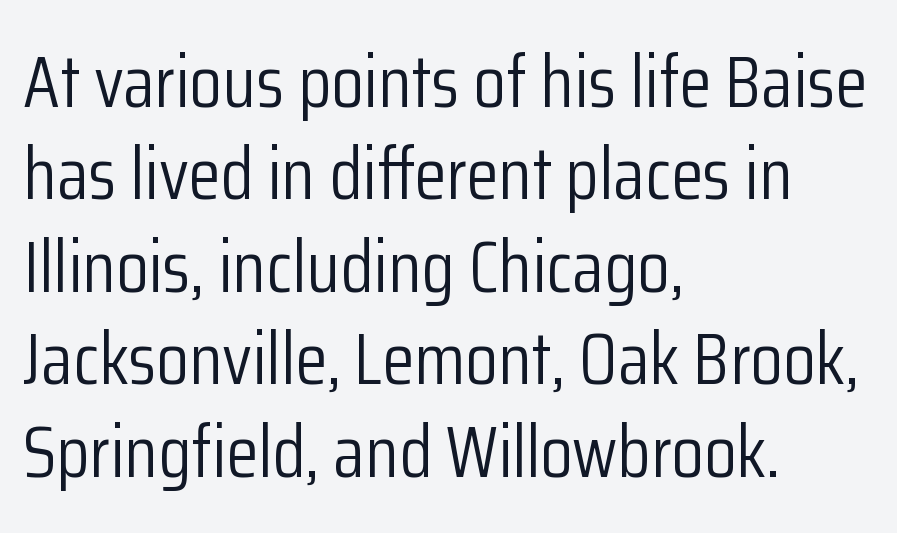
{"serif": "no", "italic": "no", "bold": "no", "weight": "light", "width": "condensed", "stroke_contrast": "low", "x_height": "medium", "monospaced": "no", "underline": "no", "align": "left", "line_spacing": "normal", "line_spacing_ratio": 1.25, "letter_spacing": "normal", "letter_spacing_em": 0.0, "glyph_px": 74}
